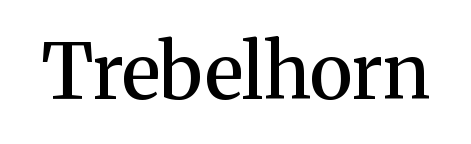
Q: Is the text bold? A: Semi-bold.
Q: Is the text italic (slanted)? A: No, it is upright.
Q: Is the typeface a serif or a sans-serif typeface? A: Serif.
Q: Is the text underlined? A: No.
Q: Is the spacing between letters normal or unusually wide? A: Normal.
Q: Width (condensed, normal, or wide)? A: Normal.
Q: Stroke contrast? A: Medium.
Q: x-height? A: Medium.
Q: Monospaced? A: No.
